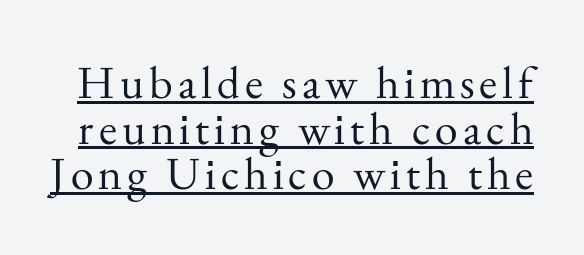
Stems and bowls with no extra thickness — not bold. This sample has the flowing, uneven cadence of proportional lettering. A continuous stroke trails under the words, as in a hyperlink. Look at the bottom of the vertical strokes: they flare into serifs here. Leading: reduced.
